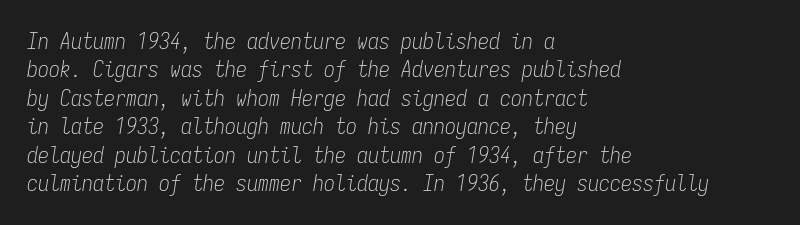
Horizontal bands of white between lines are of average thickness. Tall strokes in this sample are angled rather than plumb. Letters rest on an invisible, unmarked baseline. Nobody touched the tracking dial on this one. Stems and bowls with no extra thickness — not bold.
